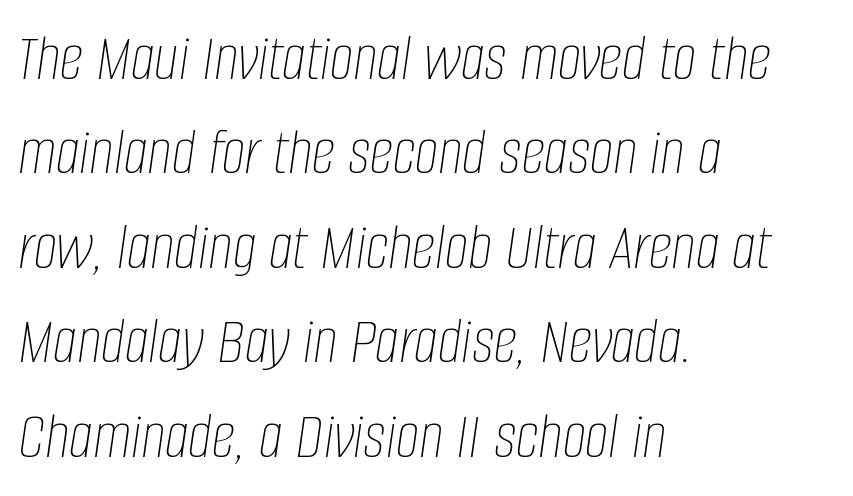
The rendering uses natural spacing where letterforms have individual widths. Here the glyphs are tracked normally, forming tight word shapes. Clear beneath every line of the passage. Whoever set this chose a conventional vertical rhythm. Does the lettering tilt? It does — this is italic. The face looks like a standard text weight, possibly lighter.
